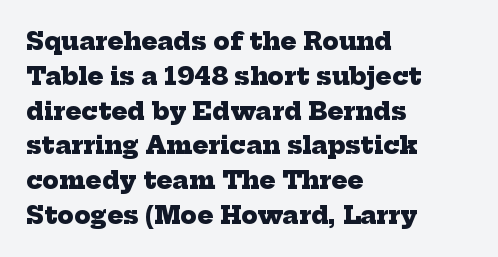
The image shows 24 px bold type; set left-aligned, normal line spacing (1.45x), normal letter spacing, not underlined.
